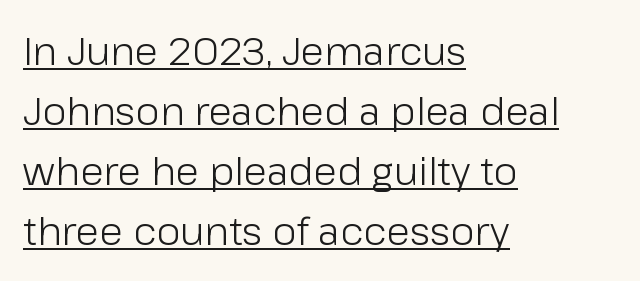
The image shows 39 px light sans-serif type, upright; set left-aligned, normal line spacing (1.54x), normal letter spacing, underlined; low stroke contrast and a medium x-height.
